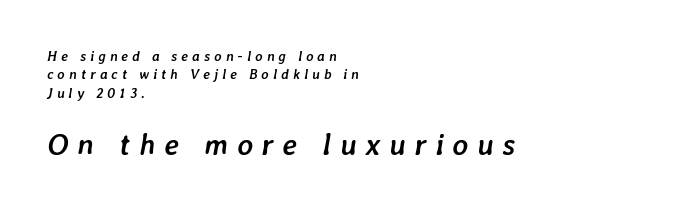
As a designer I'd log this as weight 700, bold. Summary of vertical rhythm: regular, with standard interline spacing. Only glyphs here, with clear space below each row. These two chunks differ in scale, with the bottom chunk taking the larger measure. Substantial extra tracking has been applied to these lines.
